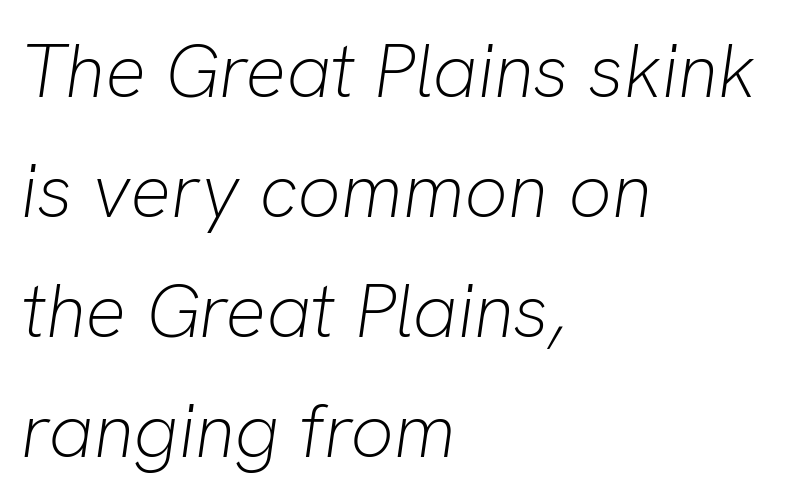
The passage is arranged the way most books set body copy — flush left. The tracking reads as untouched default to a designer's eye. Varying glyph widths throughout — classic text-font behaviour. Designer's note — italics engaged. No heavy texture on the line: the type isn't bold. Baseline-to-baseline distance is the conventional proportion of letter height.
